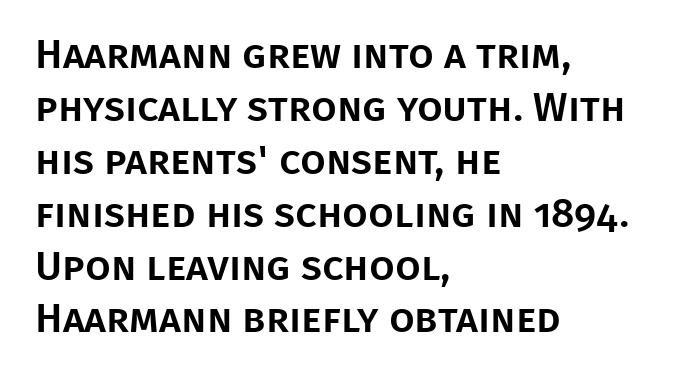
{"serif": "no", "italic": "no", "width": "normal", "stroke_contrast": "low", "x_height": "large", "monospaced": "no", "underline": "no", "align": "left", "line_spacing": "normal", "line_spacing_ratio": 1.29, "letter_spacing": "normal", "letter_spacing_em": 0.0, "glyph_px": 41}
